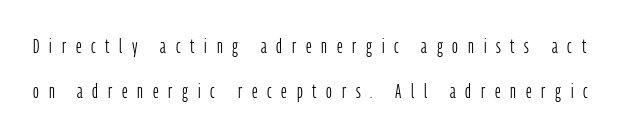
{"italic": "no", "bold": "no", "underline": "no", "line_spacing": "loose", "line_spacing_ratio": 2.24, "letter_spacing": "wide", "letter_spacing_em": 0.49, "glyph_px": 20}
